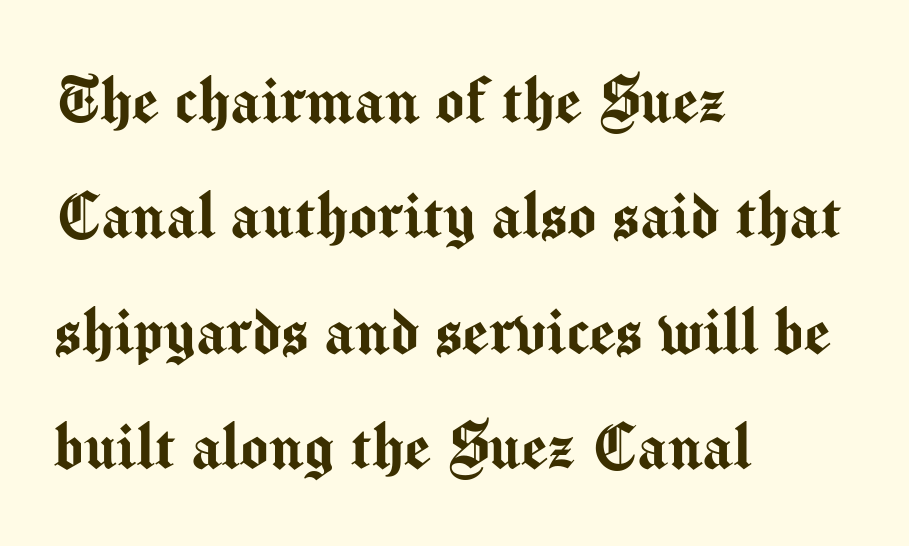
{"serif": "no", "italic": "no", "width": "normal", "stroke_contrast": "medium", "x_height": "medium", "monospaced": "no", "underline": "no", "align": "left", "line_spacing": "normal", "line_spacing_ratio": 1.54, "letter_spacing": "normal", "letter_spacing_em": 0.0, "glyph_px": 75}
